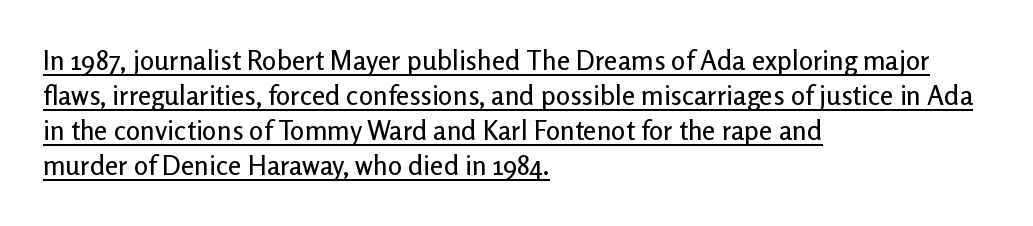
{"italic": "no", "underline": "yes", "align": "left", "line_spacing": "normal", "line_spacing_ratio": 1.3, "letter_spacing": "normal", "letter_spacing_em": 0.0, "glyph_px": 27}
